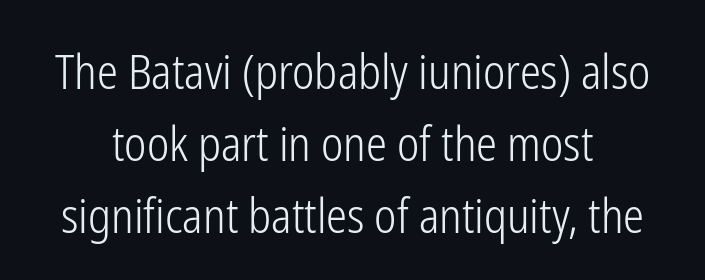
Nothing unusual about the tracking: characters are spaced as the font intends. Does the lettering tilt? It doesn't — this is upright. Only glyphs here, with clear space below each row. The font family rendered here belongs to the sans-serif group. Bold? No — there's no thickening of the strokes.
